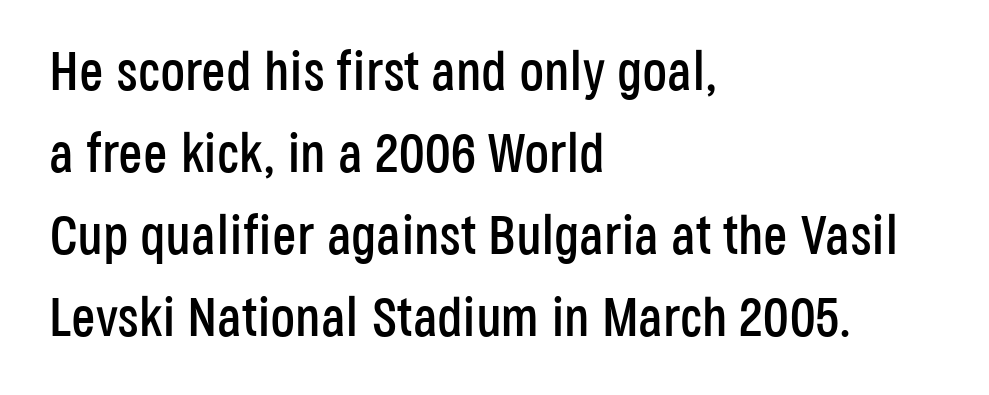
The image shows 55 px condensed sans-serif type, upright; set left-aligned, normal line spacing (1.49x), normal letter spacing, not underlined; low stroke contrast and a large x-height.
